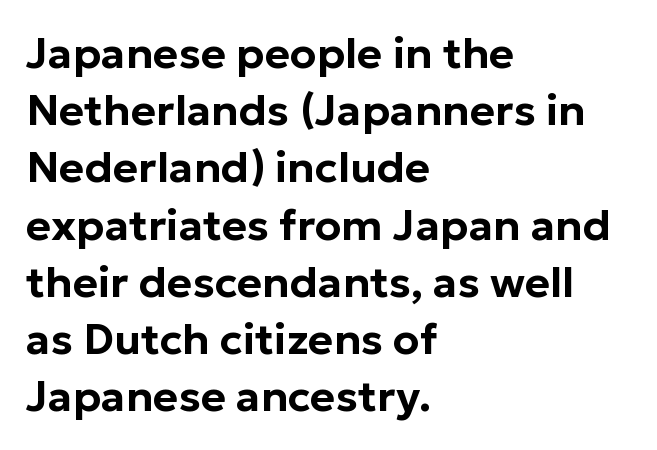
{"serif": "no", "italic": "no", "width": "normal", "stroke_contrast": "low", "x_height": "medium", "monospaced": "no", "underline": "no", "align": "left", "line_spacing": "normal", "line_spacing_ratio": 1.33, "letter_spacing": "normal", "letter_spacing_em": 0.0, "glyph_px": 43}
